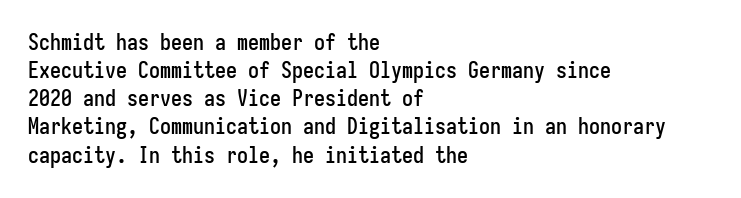
Q: Is the text italic (slanted)? A: No, it is upright.
Q: Is the text underlined? A: No.
Q: How is the paragraph aligned? A: Left-aligned.
Q: Is the spacing between letters normal or unusually wide? A: Normal.
Q: Is the spacing between lines tight, normal or loose? A: Normal.
